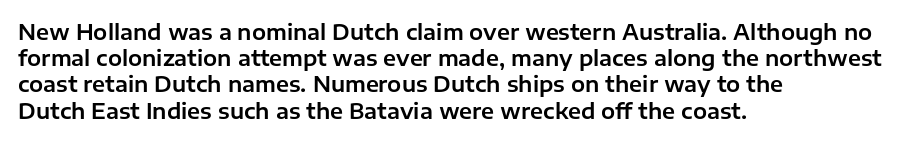
The image shows 21 px text type, upright; set left-aligned, normal line spacing (1.25x), normal letter spacing, not underlined.
